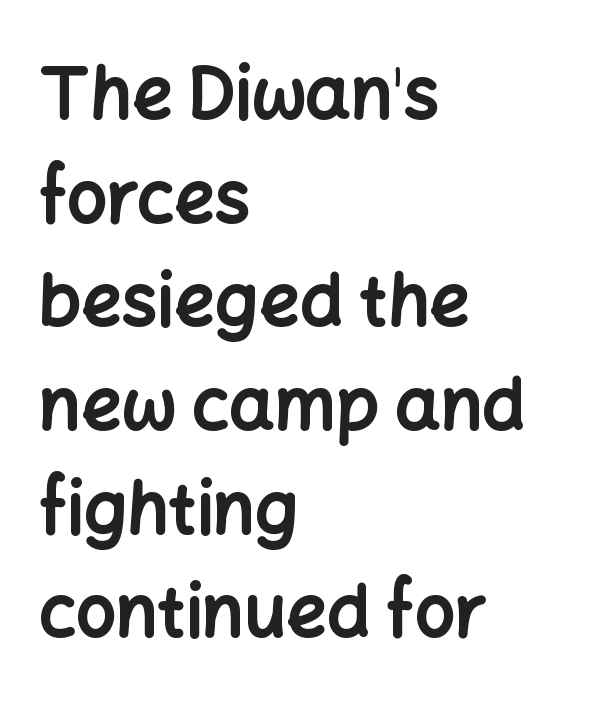
{"serif": "no", "italic": "no", "bold": "yes", "weight": "bold", "width": "normal", "stroke_contrast": "low", "x_height": "medium", "monospaced": "no", "underline": "no", "align": "left", "line_spacing": "normal", "line_spacing_ratio": 1.46, "letter_spacing": "normal", "letter_spacing_em": 0.0, "glyph_px": 71}
